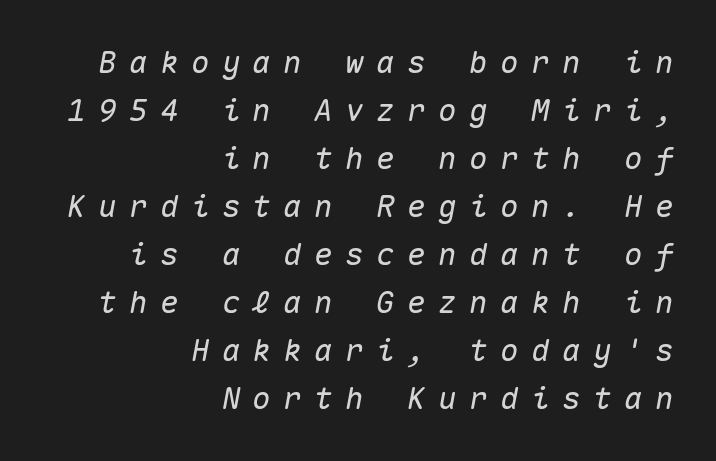
{"italic": "yes", "lean": "right", "slant_degrees": 10, "width": "normal", "stroke_contrast": "medium", "x_height": "medium", "monospaced": "yes", "underline": "no", "align": "right", "line_spacing": "normal", "line_spacing_ratio": 1.55, "letter_spacing": "wide", "letter_spacing_em": 0.4, "glyph_px": 31}
